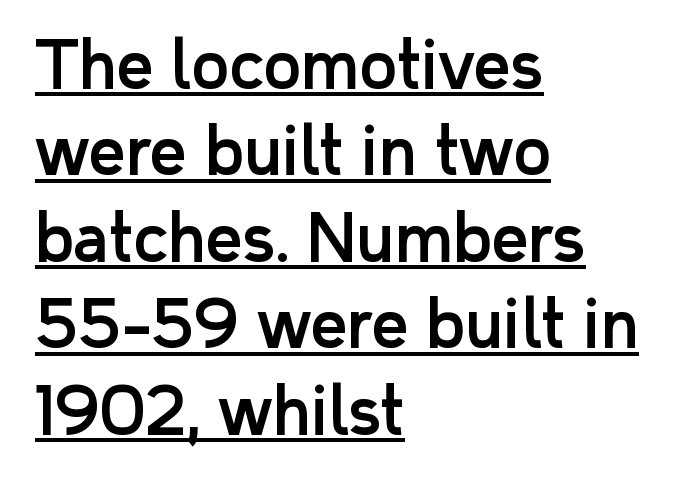
Q: Is the text italic (slanted)? A: No, it is upright.
Q: Is the typeface a serif or a sans-serif typeface? A: Sans-serif.
Q: Is the text underlined? A: Yes.
Q: How is the paragraph aligned? A: Left-aligned.
Q: Is the spacing between letters normal or unusually wide? A: Normal.
Q: Is the spacing between lines tight, normal or loose? A: Normal.
Q: Width (condensed, normal, or wide)? A: Normal.
Q: Stroke contrast? A: Low.
Q: x-height? A: Medium.
Q: Monospaced? A: No.
